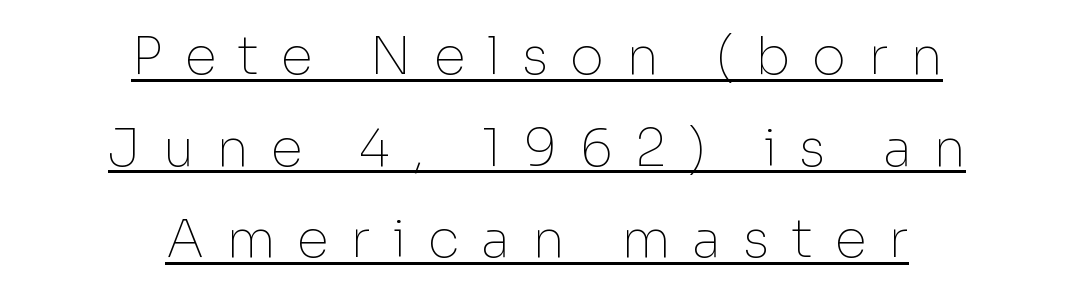
Q: Is the text bold? A: No.
Q: Is the text italic (slanted)? A: No, it is upright.
Q: Is the typeface a serif or a sans-serif typeface? A: Sans-serif.
Q: Is the text underlined? A: Yes.
Q: How is the paragraph aligned? A: Centered.
Q: Is the spacing between letters normal or unusually wide? A: Unusually wide.
Q: Width (condensed, normal, or wide)? A: Normal.
Q: Stroke contrast? A: Low.
Q: x-height? A: Medium.
Q: Monospaced? A: No.
